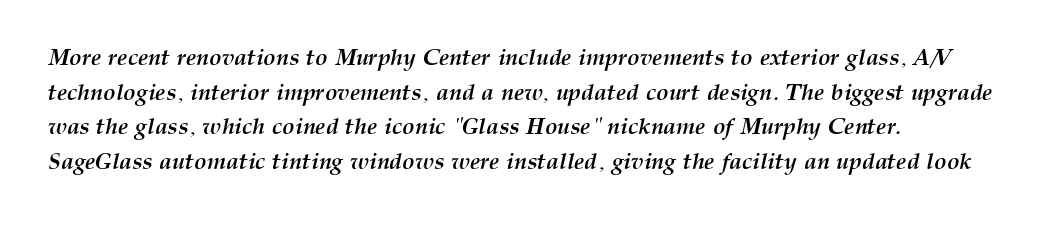
Q: Is the text bold? A: Yes.
Q: Is the text italic (slanted)? A: Yes, it leans right by about 12 degrees.
Q: Is the text underlined? A: No.
Q: How is the paragraph aligned? A: Left-aligned.
Q: Is the spacing between letters normal or unusually wide? A: Normal.
Q: Is the spacing between lines tight, normal or loose? A: Normal.
